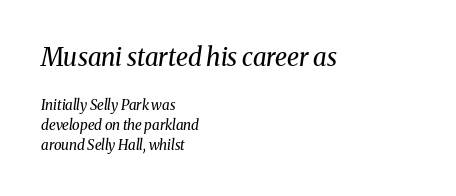
Q: Is the text bold? A: No.
Q: Is the text italic (slanted)? A: Yes, it leans right by about 8 degrees.
Q: Is the text underlined? A: No.
Q: How is the paragraph aligned? A: Left-aligned.
Q: Is the spacing between letters normal or unusually wide? A: Normal.
Q: Is the spacing between lines tight, normal or loose? A: Normal.
Q: Which block of text is set in a larger size, the first (top) or the second (bottom)? A: The first (top) one.
